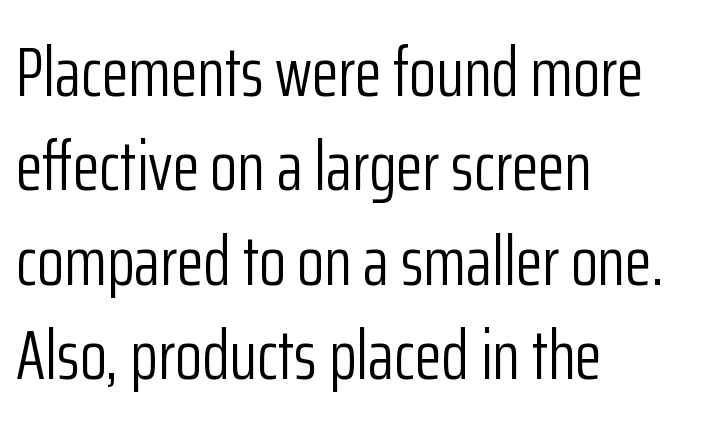
The image shows 70 px light, condensed sans-serif type, upright; set left-aligned, normal line spacing (1.35x), normal letter spacing, not underlined; low stroke contrast and a medium x-height.
